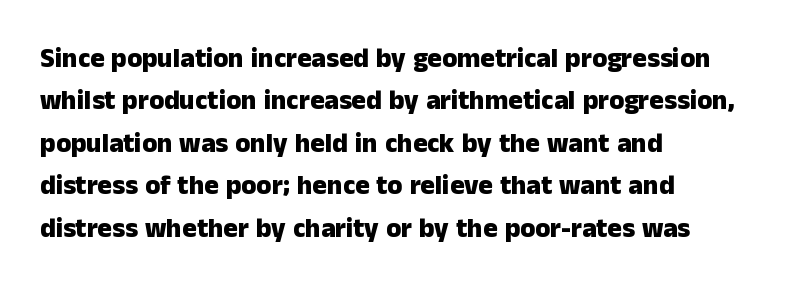
The axis of the letterforms is exactly vertical. The passage is arranged the way most books set body copy — flush left. Beneath every word, the page is bare. Summary of weight: heavy, a full bold. In terms of leading, this rendering sits right in the middle.
